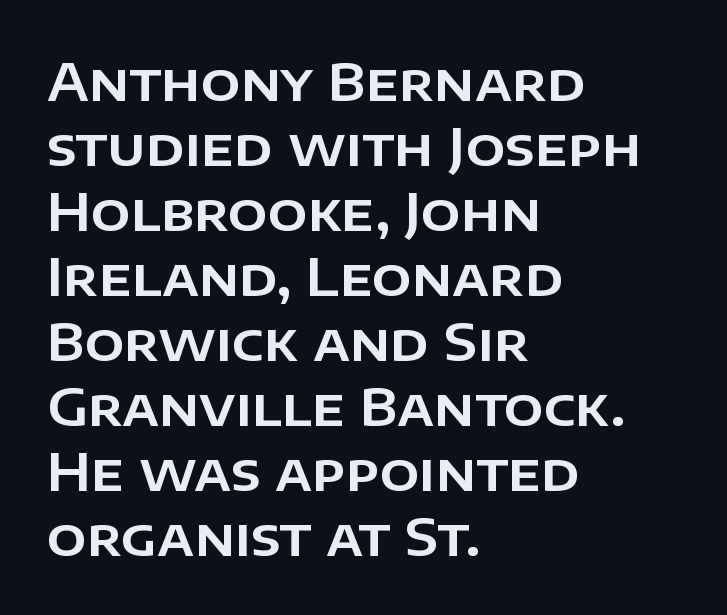
The image shows 52 px sans-serif type, upright; set left-aligned, normal line spacing (1.25x), normal letter spacing, not underlined; low stroke contrast and a large x-height.
